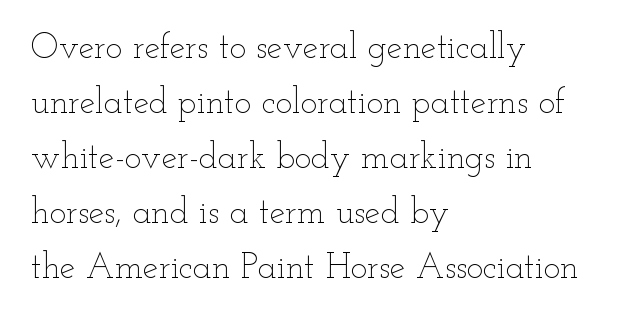
{"italic": "no", "bold": "no", "weight": "thin", "width": "wide", "stroke_contrast": "low", "x_height": "small", "monospaced": "no", "underline": "no", "align": "left", "line_spacing": "normal", "line_spacing_ratio": 1.57, "letter_spacing": "normal", "letter_spacing_em": 0.0, "glyph_px": 35}
